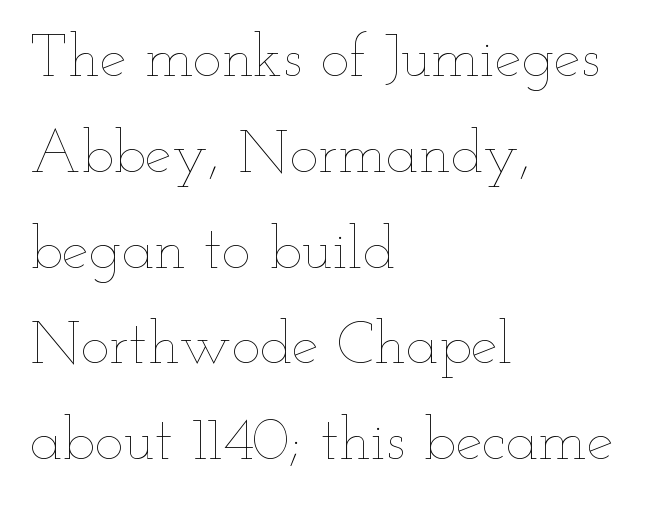
The image shows 61 px thin, wide type, upright; set left-aligned, normal line spacing (1.57x), normal letter spacing, not underlined; low stroke contrast and a small x-height.
